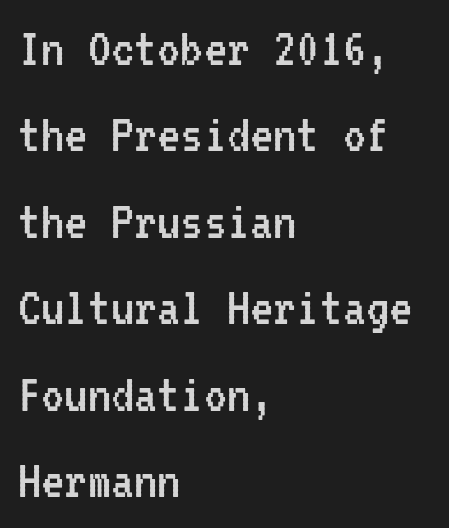
The image shows 58 px regular-weight, condensed sans-serif type, upright, monospaced; set left-aligned, normal line spacing (1.49x), normal letter spacing, not underlined; low stroke contrast and a medium x-height.
